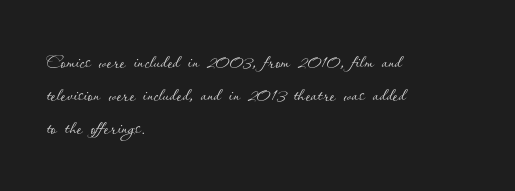
These lines sit exactly where default settings would place them. Students, note that the glyphs here touch the page at normal intervals. The passage shown is not bold in any degree. In CSS terms this would be text-align: left. Underlining? Definitely not there.
